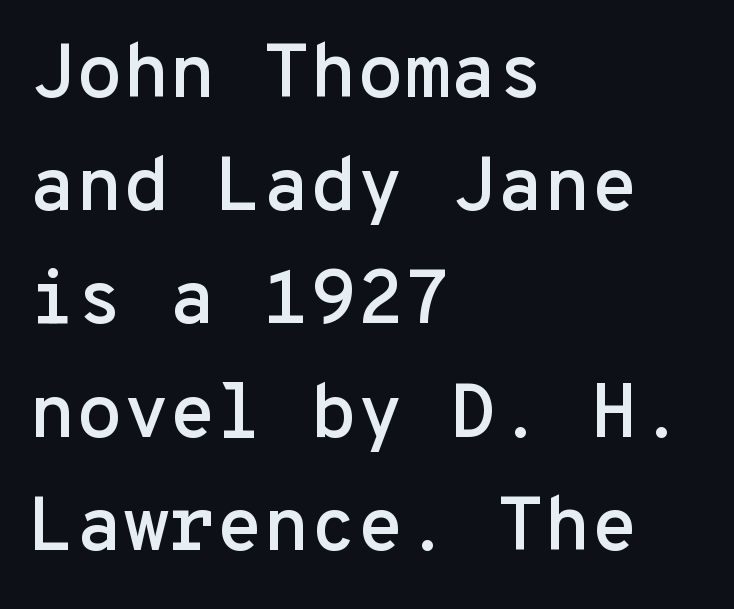
The typeface chosen for these lines omits serifs. This sample is left-justified, so line endings fall wherever the words run out. These lines are rendered in a fixed-pitch font. Bare-footed words on every line. Honestly, the letter spacing is just normal — you wouldn't notice it. Italic: no, the glyphs are upright roman.
